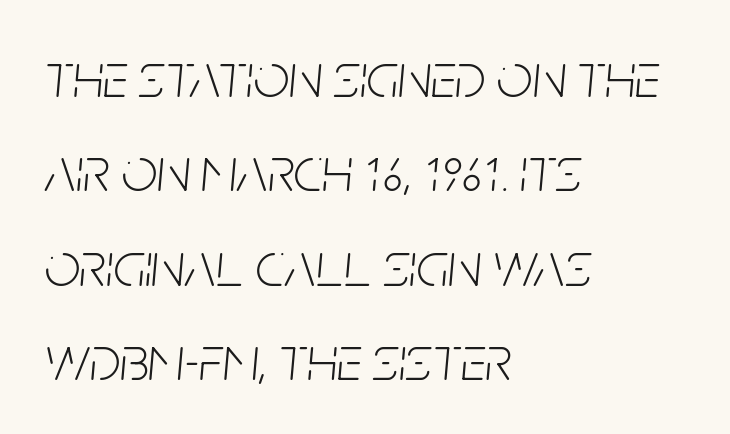
Q: Is the text bold? A: No.
Q: Is the text italic (slanted)? A: Yes, it leans right by about 5 degrees.
Q: Is the text underlined? A: No.
Q: How is the paragraph aligned? A: Left-aligned.
Q: Is the spacing between letters normal or unusually wide? A: Normal.
Q: Is the spacing between lines tight, normal or loose? A: Normal.
Q: Width (condensed, normal, or wide)? A: Condensed.
Q: Stroke contrast? A: Low.
Q: x-height? A: Large.
Q: Monospaced? A: No.
